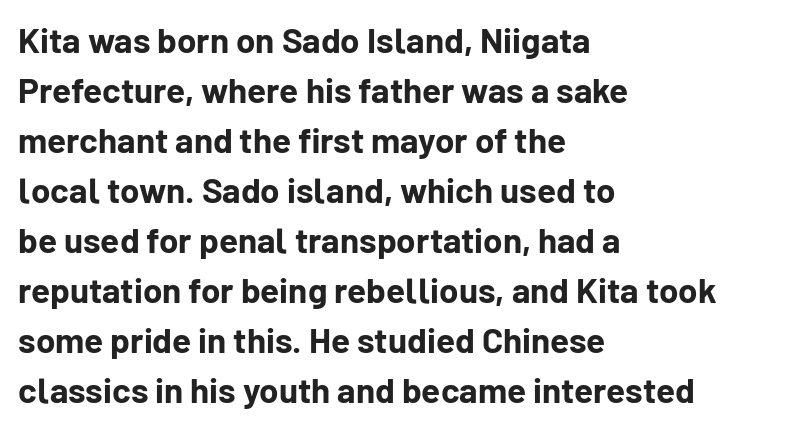
{"serif": "no", "italic": "no", "bold": "yes", "weight": "bold", "width": "normal", "stroke_contrast": "low", "x_height": "medium", "monospaced": "no", "underline": "no", "align": "left", "line_spacing": "normal", "line_spacing_ratio": 1.43, "letter_spacing": "normal", "letter_spacing_em": 0.0, "glyph_px": 35}
